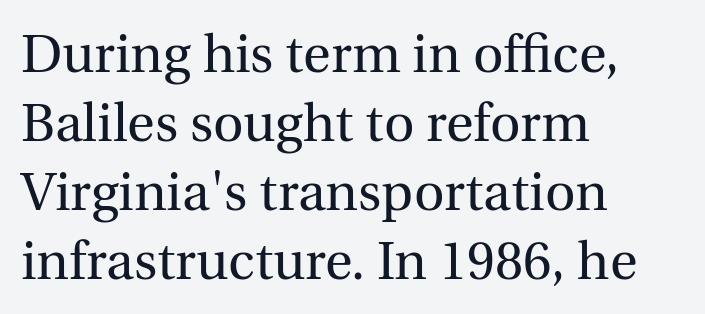
The image shows 53 px regular-weight serif type, upright; set left-aligned, normal line spacing (1.3x), normal letter spacing, not underlined; a medium x-height.
